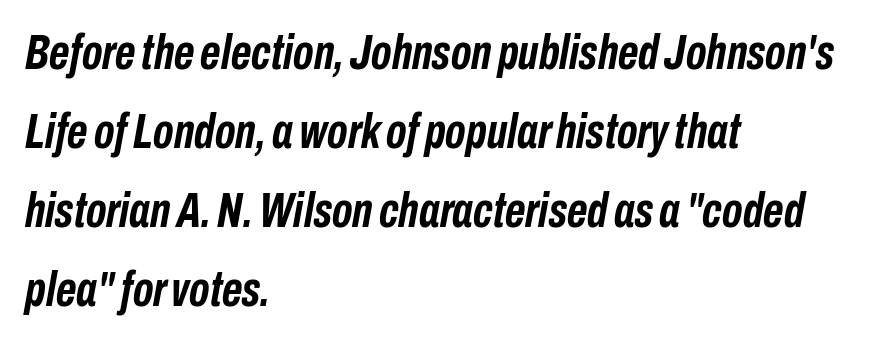
The image shows 50 px semibold, condensed type, italic (leaning right); set left-aligned, normal line spacing (1.58x), normal letter spacing, not underlined; low stroke contrast and a medium x-height.
